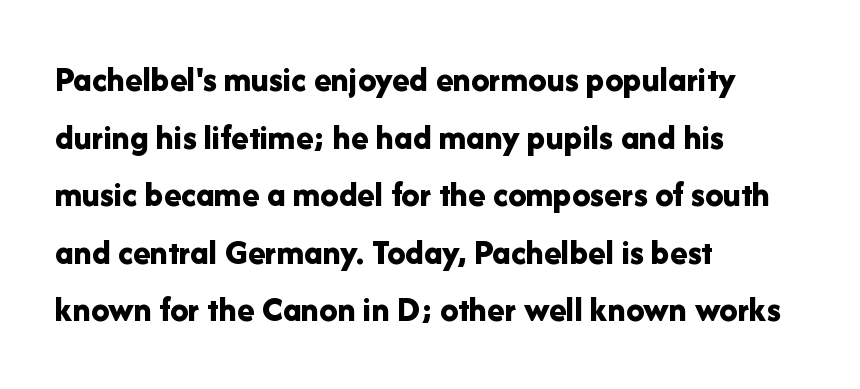
{"serif": "no", "italic": "no", "bold": "yes", "weight": "bold", "width": "normal", "stroke_contrast": "low", "x_height": "medium", "monospaced": "no", "underline": "no", "align": "left", "line_spacing": "normal", "line_spacing_ratio": 1.6, "letter_spacing": "normal", "letter_spacing_em": 0.0, "glyph_px": 36}
